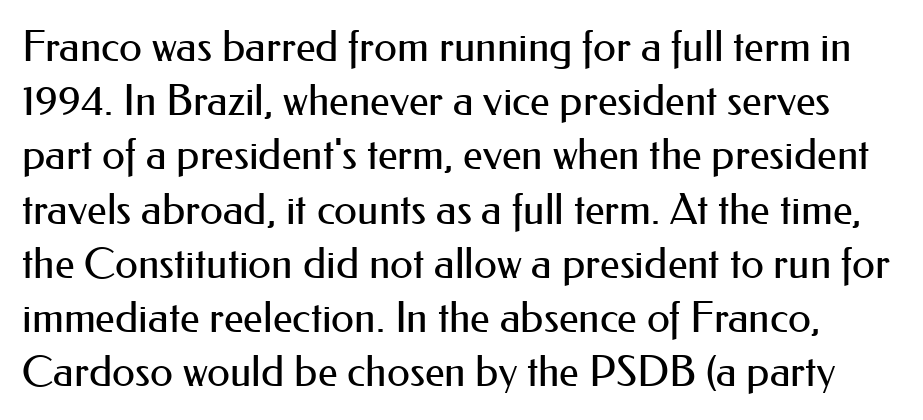
Q: Is the text bold? A: No.
Q: Is the text italic (slanted)? A: No, it is upright.
Q: Is the typeface a serif or a sans-serif typeface? A: Sans-serif.
Q: Is the text underlined? A: No.
Q: Is the spacing between letters normal or unusually wide? A: Normal.
Q: Is the spacing between lines tight, normal or loose? A: Normal.
Q: Width (condensed, normal, or wide)? A: Normal.
Q: Stroke contrast? A: Medium.
Q: x-height? A: Small.
Q: Monospaced? A: No.
